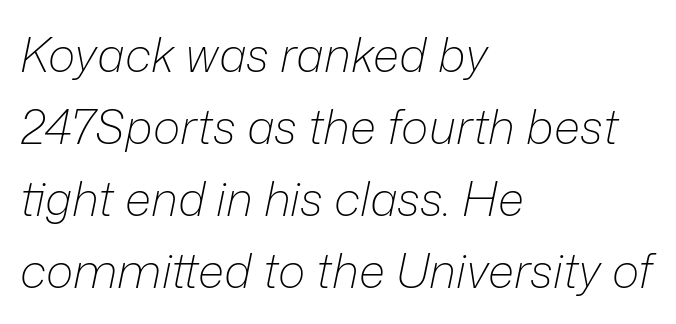
{"italic": "yes", "lean": "right", "slant_degrees": 12, "bold": "no", "weight": "light", "width": "normal", "stroke_contrast": "low", "x_height": "medium", "monospaced": "no", "underline": "no", "align": "left", "line_spacing": "normal", "line_spacing_ratio": 1.53, "letter_spacing": "normal", "letter_spacing_em": 0.0, "glyph_px": 47}
